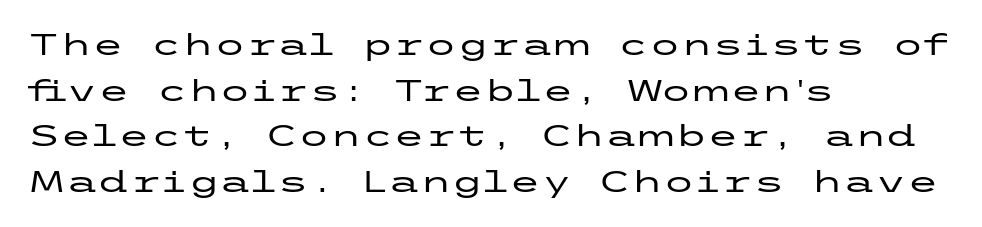
The image shows 29 px wide sans-serif type, upright; set left-aligned, normal line spacing (1.57x), normal letter spacing, not underlined; low stroke contrast and a medium x-height.
